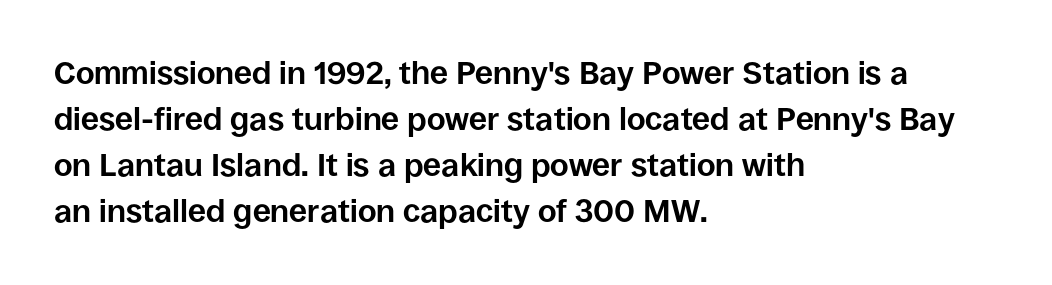
The image shows 32 px bold sans-serif type, upright; set left-aligned, normal line spacing (1.44x), normal letter spacing, not underlined; low stroke contrast and a large x-height.
